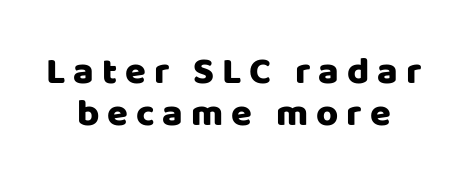
Observe the absence of serifs on each vertical stroke in this sample. The letters stand upright; this is a roman face. Check the space under the baseline: it is left empty. These lines are rendered in a variable-pitch font. Is there much room between lines? No — they nearly touch.
